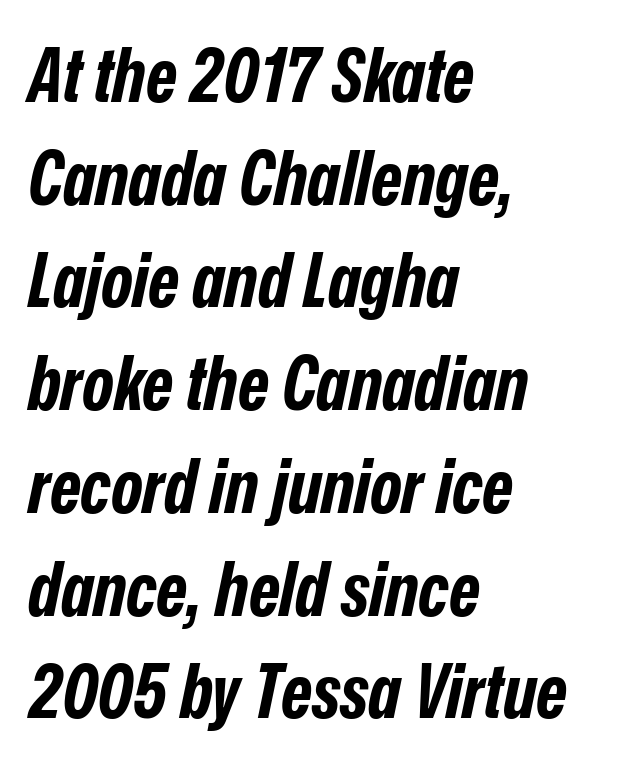
Q: Is the text bold? A: Yes.
Q: Is the text italic (slanted)? A: Yes, it leans right by about 12 degrees.
Q: Is the text underlined? A: No.
Q: How is the paragraph aligned? A: Left-aligned.
Q: Is the spacing between letters normal or unusually wide? A: Normal.
Q: Is the spacing between lines tight, normal or loose? A: Normal.
Q: Width (condensed, normal, or wide)? A: Condensed.
Q: Stroke contrast? A: Low.
Q: x-height? A: Medium.
Q: Monospaced? A: No.
